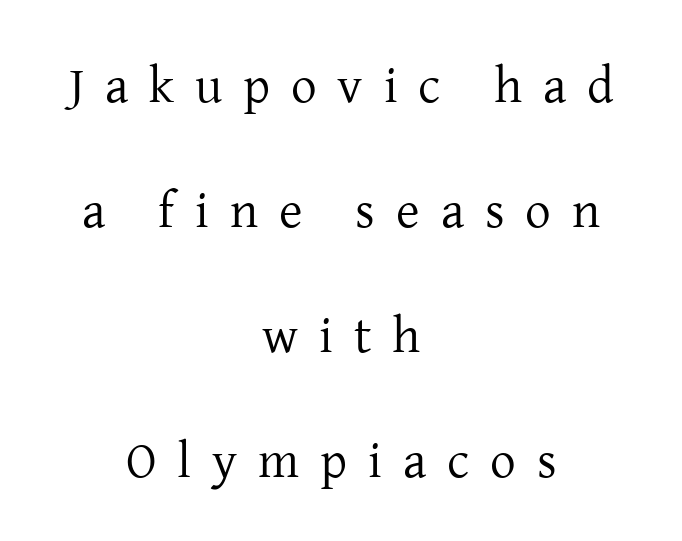
Proportional: the letters do not fall into vertical columns. The horizontal fit of the characters is loose and conspicuously gappy. Short and long lines alike share a common midpoint. Heaviness? Minimal to ordinary, like unemphasized prose. Beneath every word, the page is bare. Honestly, the rows look like they've been pulled way apart.
